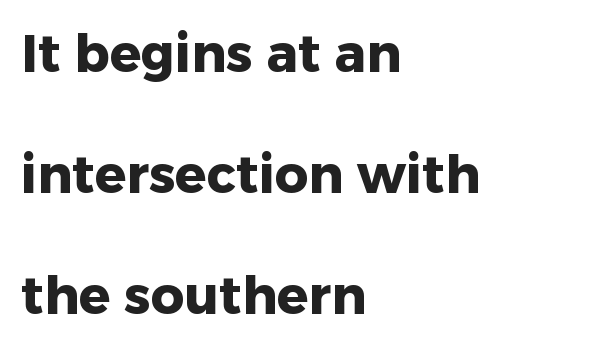
{"serif": "no", "italic": "no", "bold": "yes", "weight": "heavy", "width": "normal", "stroke_contrast": "low", "x_height": "medium", "monospaced": "no", "underline": "no", "align": "left", "line_spacing": "loose", "line_spacing_ratio": 2.33, "letter_spacing": "normal", "letter_spacing_em": 0.0, "glyph_px": 52}
